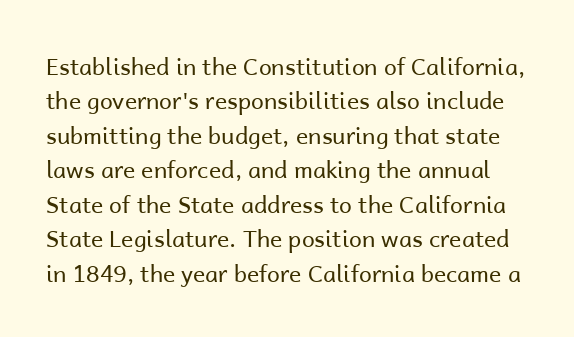
The image shows 23 px text type, upright; set normal line spacing (1.5x), normal letter spacing, not underlined.
